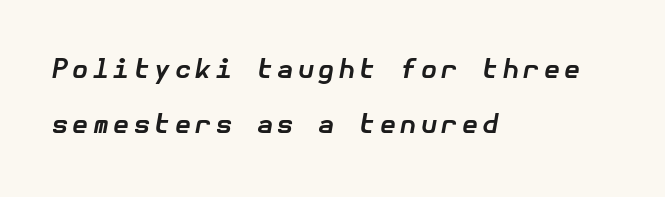
Lines of text with bare space underneath. A student would call this left alignment; a typographer would say flush left, rag right. The font's italic variant was chosen for this text. Plenty of ink on the page — the face is bold. The block of text is sparse from top to bottom, with ample space between rows.
